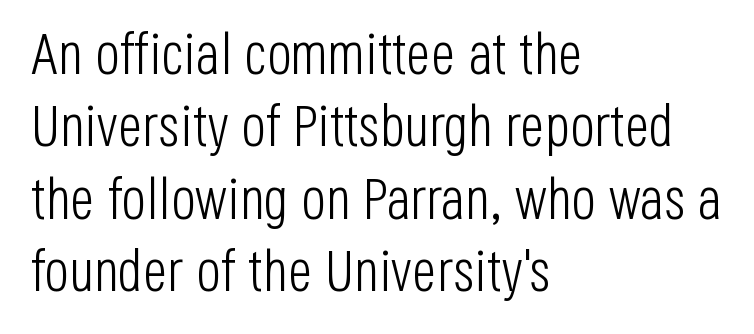
Nobody drew a line under any word here. The paragraph shown leans on its left margin. Here the designer chose a conventional face with non-uniform glyph widths. Is this a sans? Yes — the strokes have no serifs.
